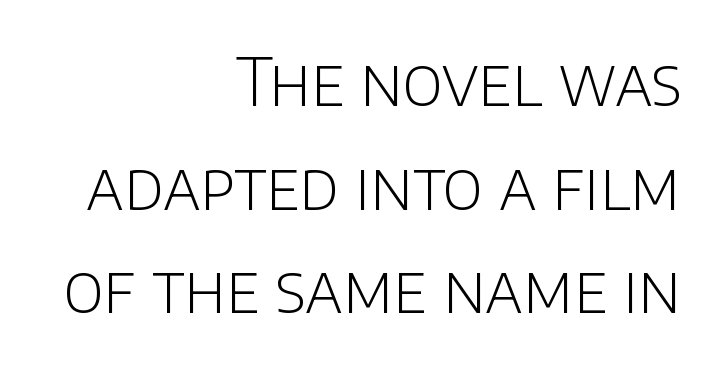
The image shows 66 px light sans-serif type, upright; set right-aligned, normal line spacing (1.57x), normal letter spacing, not underlined; low stroke contrast and a large x-height.
